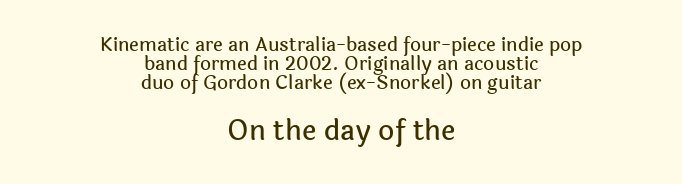
The image shows 28 px sans-serif type, upright; set centered, tight line spacing (1.0x), normal letter spacing, not underlined; the second (bottom) block is 1.47x larger; a medium x-height.
